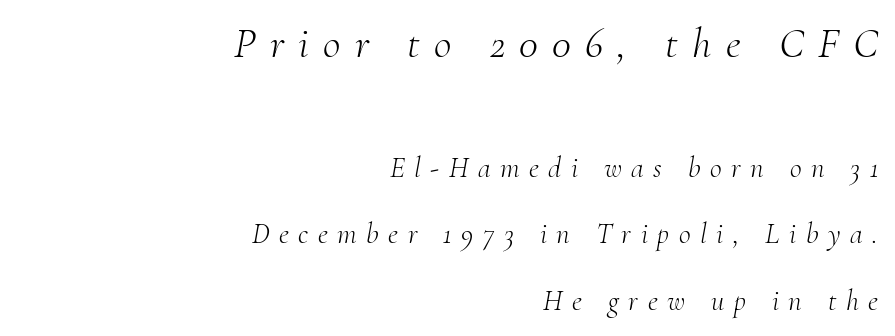
{"serif": "yes", "italic": "yes", "lean": "right", "slant_degrees": 10, "bold": "no", "weight": "light", "width": "normal", "stroke_contrast": "medium", "x_height": "small", "monospaced": "no", "underline": "no", "align": "right", "line_spacing": "loose", "line_spacing_ratio": 2.29, "letter_spacing": "wide", "letter_spacing_em": 0.33, "larger_block": "first", "size_ratio": 1.48, "glyph_px": 43}
